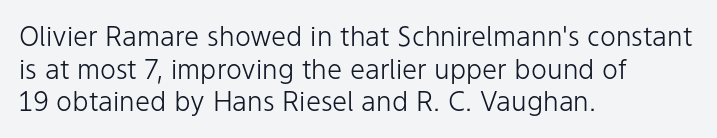
The image shows 27 px text type, upright; set left-aligned, line spacing 1.21x, normal letter spacing, not underlined.
